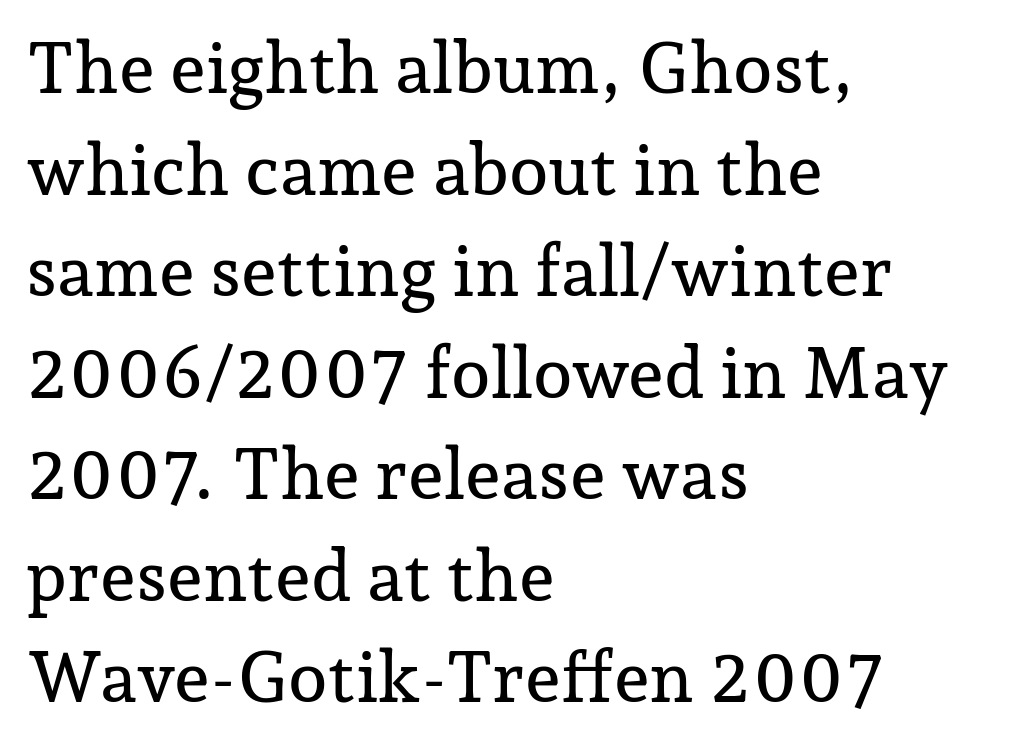
The image shows 71 px serif type, upright; set left-aligned, normal line spacing (1.43x), normal letter spacing, not underlined; low stroke contrast and a medium x-height.
